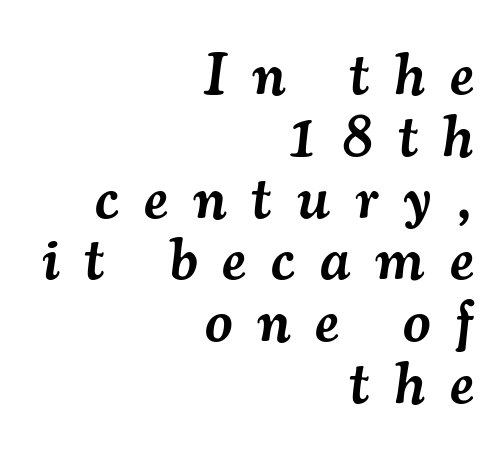
Semibold letterforms, between regular and bold. Looks like regular typesetting: each glyph gets only the width it needs. The foot of each line stays bare and open. Yep, those are serifs on the letters. How are the letters spaced? Widely, with obvious added tracking.
